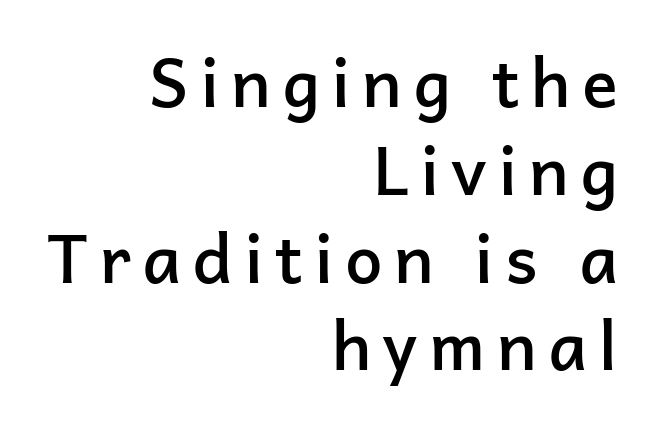
Q: Is the text bold? A: Semi-bold.
Q: Is the text italic (slanted)? A: No, it is upright.
Q: Is the typeface a serif or a sans-serif typeface? A: Sans-serif.
Q: Is the text underlined? A: No.
Q: How is the paragraph aligned? A: Right-aligned.
Q: Is the spacing between lines tight, normal or loose? A: Normal.
Q: Width (condensed, normal, or wide)? A: Normal.
Q: Stroke contrast? A: Low.
Q: x-height? A: Medium.
Q: Monospaced? A: No.
